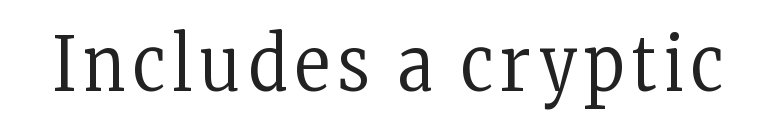
The image shows 76 px regular-weight, condensed serif type, upright; set not underlined; low stroke contrast and a medium x-height.
